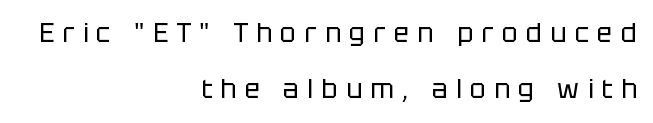
One-word summary of the alignment: right. Heaviness? Minimal to ordinary, like unemphasized prose. Display-style spreading of the glyphs; the letterfit is very open. The lines are spread far apart with generous leading. Decoration check: the copy has no underline.
